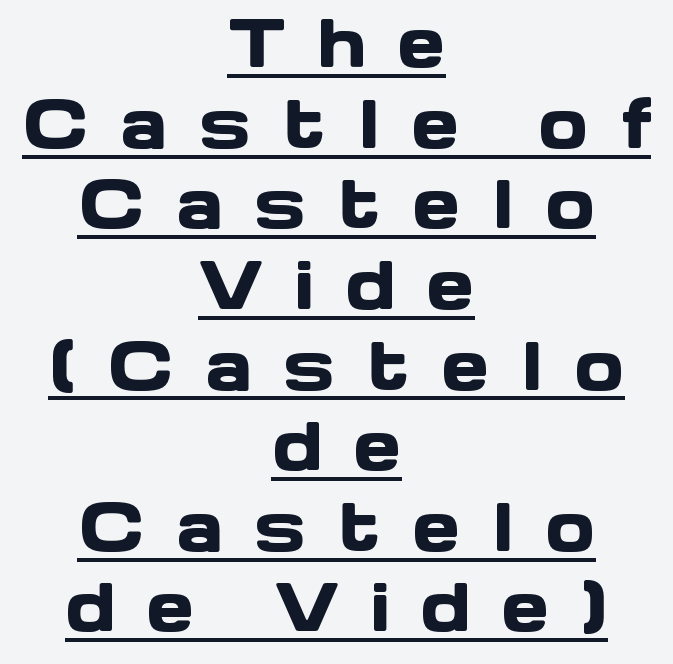
{"serif": "no", "italic": "no", "bold": "yes", "weight": "heavy", "width": "wide", "stroke_contrast": "low", "x_height": "medium", "monospaced": "no", "underline": "yes", "align": "center", "line_spacing": "normal", "line_spacing_ratio": 1.26, "letter_spacing": "wide", "letter_spacing_em": 0.47, "glyph_px": 64}
